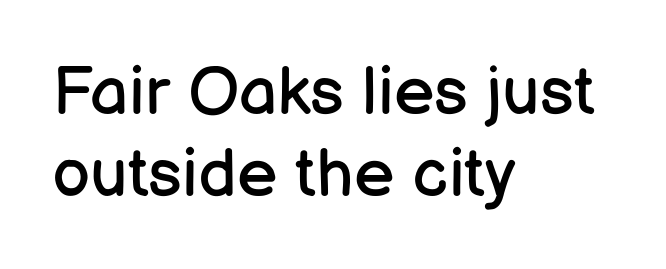
Q: Is the text bold? A: No.
Q: Is the text italic (slanted)? A: No, it is upright.
Q: Is the typeface a serif or a sans-serif typeface? A: Sans-serif.
Q: Is the text underlined? A: No.
Q: How is the paragraph aligned? A: Left-aligned.
Q: Is the spacing between letters normal or unusually wide? A: Normal.
Q: Width (condensed, normal, or wide)? A: Normal.
Q: Stroke contrast? A: Low.
Q: x-height? A: Medium.
Q: Monospaced? A: No.
